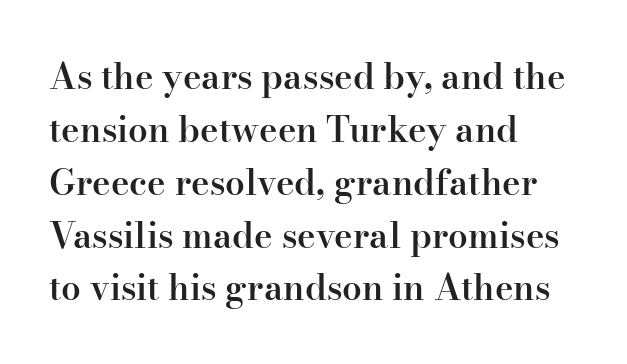
Q: Is the text bold? A: Semi-bold.
Q: Is the text italic (slanted)? A: No, it is upright.
Q: Is the typeface a serif or a sans-serif typeface? A: Serif.
Q: Is the text underlined? A: No.
Q: How is the paragraph aligned? A: Left-aligned.
Q: Is the spacing between letters normal or unusually wide? A: Normal.
Q: Is the spacing between lines tight, normal or loose? A: Normal.
Q: Width (condensed, normal, or wide)? A: Normal.
Q: Stroke contrast? A: High.
Q: x-height? A: Small.
Q: Monospaced? A: No.
